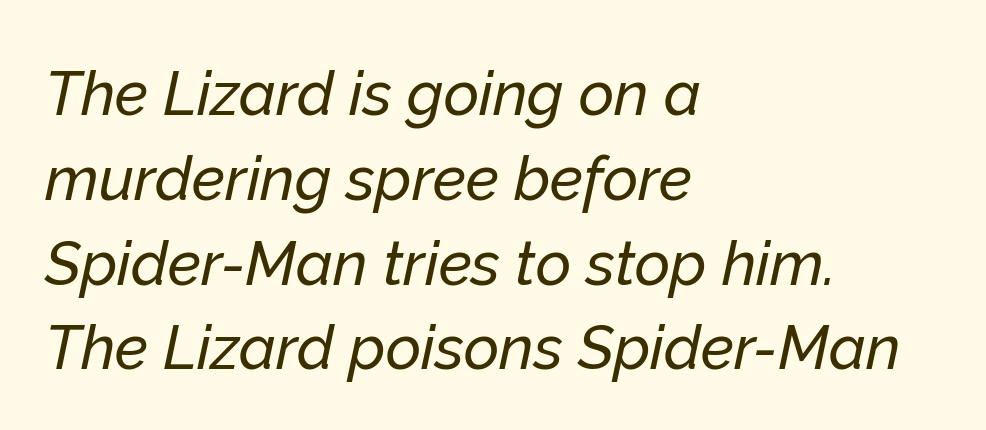
The image shows 61 px text type, italic (leaning right); set left-aligned, normal line spacing (1.39x), normal letter spacing, not underlined; low stroke contrast and a medium x-height.
